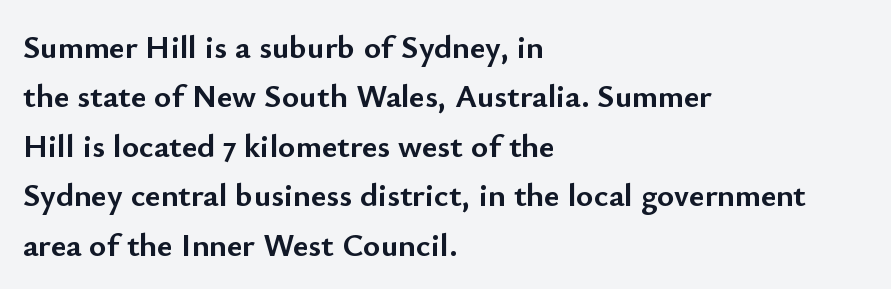
The image shows 33 px semibold sans-serif type, upright; set left-aligned, normal line spacing (1.5x), normal letter spacing, not underlined; low stroke contrast and a small x-height.
